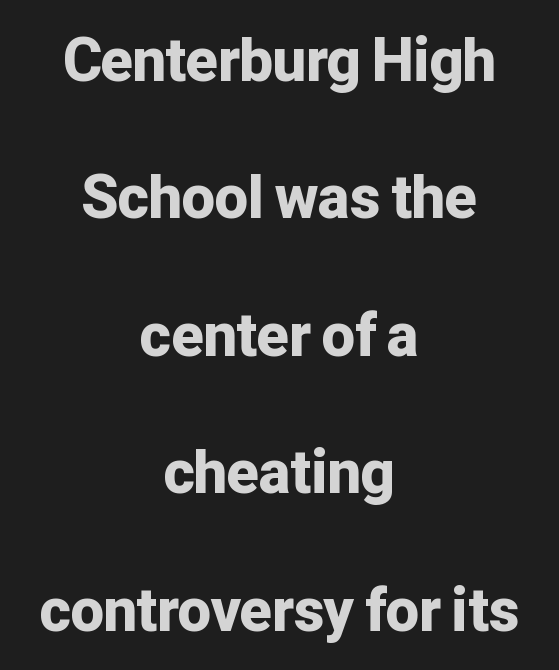
{"serif": "no", "italic": "no", "bold": "yes", "weight": "bold", "width": "normal", "stroke_contrast": "low", "x_height": "medium", "monospaced": "no", "underline": "no", "align": "center", "line_spacing": "loose", "line_spacing_ratio": 2.33, "letter_spacing": "normal", "letter_spacing_em": 0.0, "glyph_px": 59}
